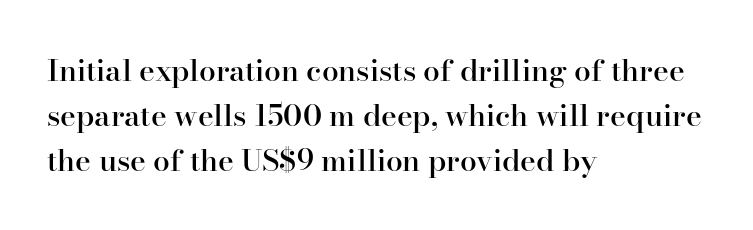
{"serif": "yes", "italic": "no", "bold": "semi", "weight": "semibold", "width": "normal", "stroke_contrast": "high", "x_height": "small", "monospaced": "no", "underline": "no", "align": "left", "line_spacing": "normal", "line_spacing_ratio": 1.5, "letter_spacing": "normal", "letter_spacing_em": 0.0, "glyph_px": 30}
